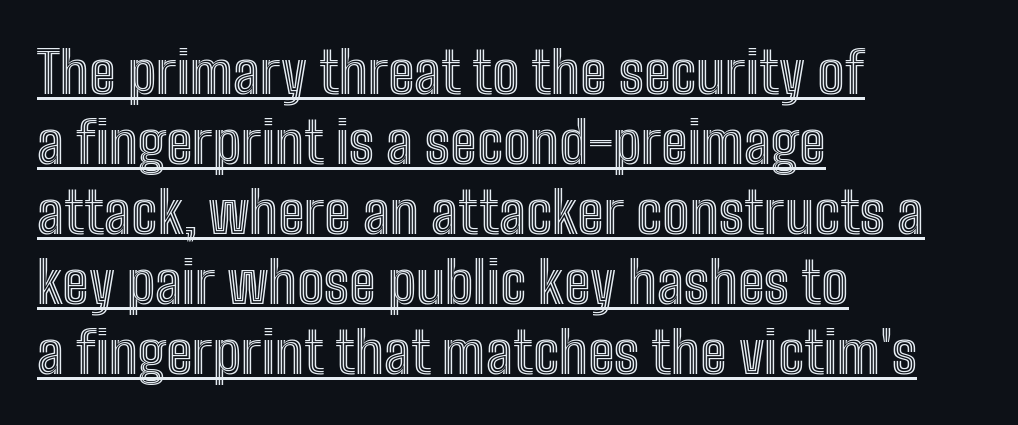
The image shows 57 px condensed type, upright; set left-aligned, line spacing 1.23x, normal letter spacing, underlined; a medium x-height.
